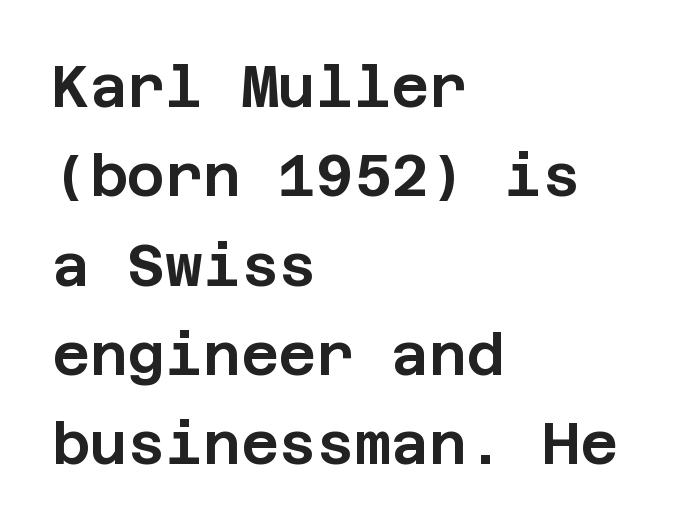
{"serif": "no", "italic": "no", "width": "normal", "stroke_contrast": "low", "x_height": "large", "underline": "no", "align": "left", "line_spacing": "normal", "line_spacing_ratio": 1.54, "letter_spacing": "normal", "letter_spacing_em": 0.0, "glyph_px": 58}
